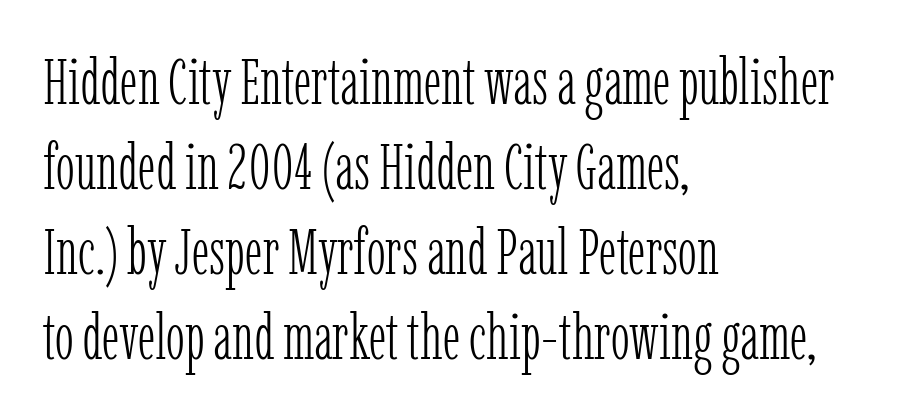
{"serif": "yes", "italic": "no", "bold": "no", "weight": "light", "width": "condensed", "stroke_contrast": "low", "x_height": "medium", "monospaced": "no", "underline": "no", "align": "left", "line_spacing": "normal", "line_spacing_ratio": 1.33, "letter_spacing": "normal", "letter_spacing_em": 0.0, "glyph_px": 64}
